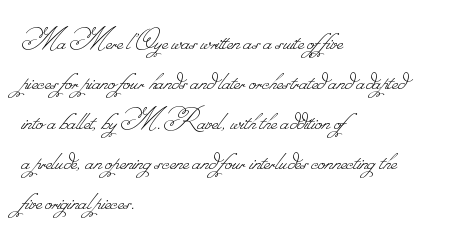
Q: Is the text bold? A: No.
Q: Is the text underlined? A: No.
Q: How is the paragraph aligned? A: Left-aligned.
Q: Is the spacing between letters normal or unusually wide? A: Normal.
Q: Is the spacing between lines tight, normal or loose? A: Normal.
Q: Width (condensed, normal, or wide)? A: Normal.
Q: Stroke contrast? A: Low.
Q: Monospaced? A: No.
